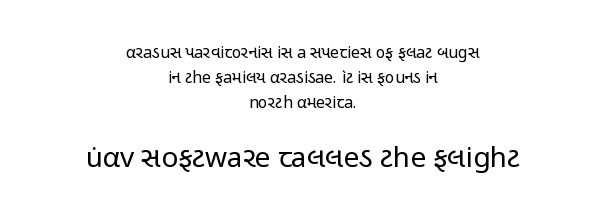
These lines are composed in type without serifs. This is not heavy type; no bold has been used. Regular leading. Italic? Not at all — the glyphs are vertical. This sample has the flowing, uneven cadence of proportional lettering. Bare-footed words on every line.
